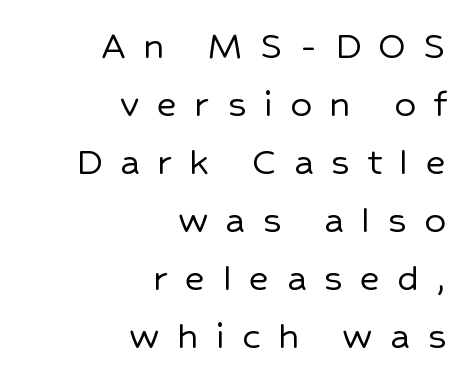
Q: Is the text italic (slanted)? A: No, it is upright.
Q: Is the typeface a serif or a sans-serif typeface? A: Sans-serif.
Q: Is the text underlined? A: No.
Q: How is the paragraph aligned? A: Right-aligned.
Q: Is the spacing between letters normal or unusually wide? A: Unusually wide.
Q: Is the spacing between lines tight, normal or loose? A: Normal.
Q: Width (condensed, normal, or wide)? A: Normal.
Q: Stroke contrast? A: Low.
Q: x-height? A: Medium.
Q: Monospaced? A: No.
